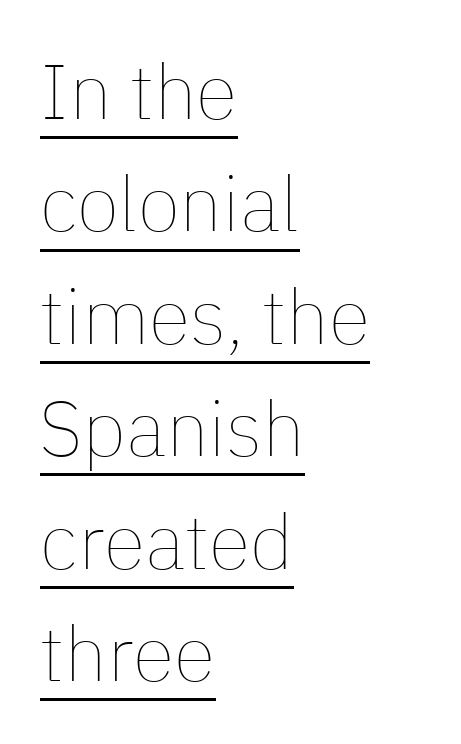
{"italic": "no", "bold": "no", "weight": "thin", "width": "normal", "stroke_contrast": "low", "x_height": "medium", "monospaced": "no", "underline": "yes", "align": "left", "line_spacing": "normal", "line_spacing_ratio": 1.46, "letter_spacing": "normal", "letter_spacing_em": 0.0, "glyph_px": 77}
